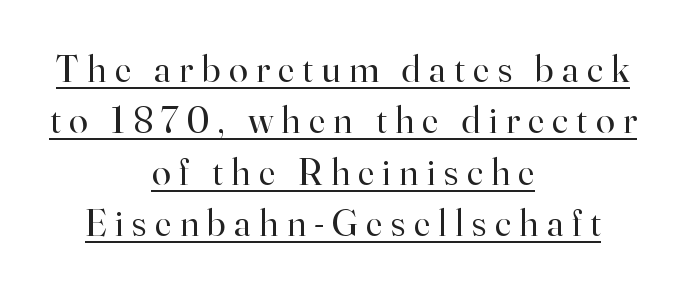
{"serif": "yes", "italic": "no", "bold": "no", "weight": "regular", "width": "normal", "stroke_contrast": "high", "x_height": "small", "monospaced": "no", "underline": "yes", "align": "center", "line_spacing": "normal", "line_spacing_ratio": 1.35, "letter_spacing": "wide", "letter_spacing_em": 0.22, "glyph_px": 38}
